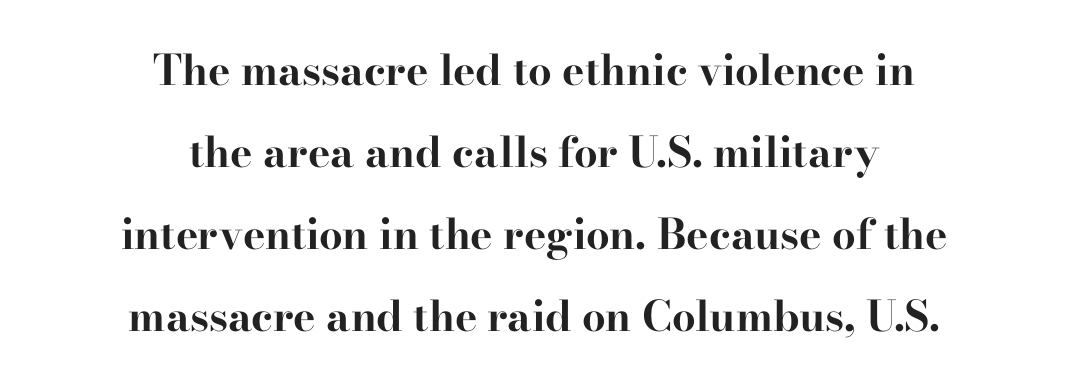
Q: Is the text bold? A: Yes.
Q: Is the text italic (slanted)? A: No, it is upright.
Q: Is the typeface a serif or a sans-serif typeface? A: Serif.
Q: Is the text underlined? A: No.
Q: How is the paragraph aligned? A: Centered.
Q: Is the spacing between letters normal or unusually wide? A: Normal.
Q: Is the spacing between lines tight, normal or loose? A: Loose.
Q: Width (condensed, normal, or wide)? A: Wide.
Q: Stroke contrast? A: High.
Q: x-height? A: Small.
Q: Monospaced? A: No.
